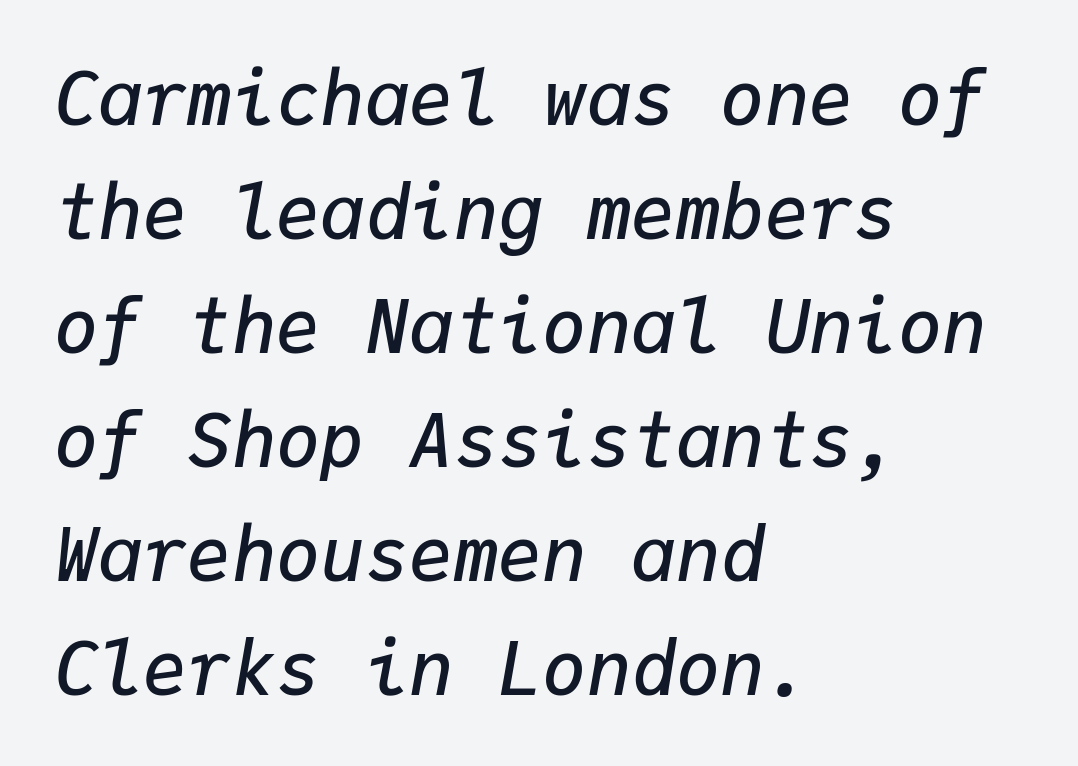
The image shows 74 px semibold type, italic (leaning right), monospaced; set left-aligned, normal line spacing (1.54x), normal letter spacing, not underlined; low stroke contrast and a medium x-height.
